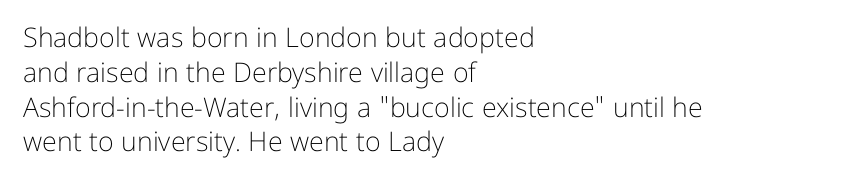
The image shows 27 px text type, upright; set left-aligned, normal line spacing (1.29x), normal letter spacing, not underlined.
